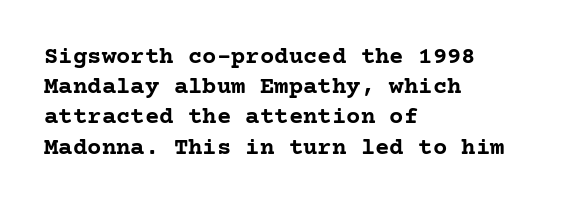
The ragged edge is on the right, which tells us the setting is flush left. The space beneath each line is pristine and unruled. This rendering leaves character spacing at its baseline value. The passage shown stacks its lines at a standard gap. Italic? Not at all — the glyphs are vertical. Emphasis by weight is at full strength: bold.
